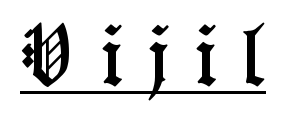
What stands out about the letter spacing? Its width — letters are far apart. A typesetter would call this proportional, since set widths differ per character. The sample's only ornament is a line tracing under the words. Every character sits straight up, as roman type does. To sum up the face: it has serifs.
